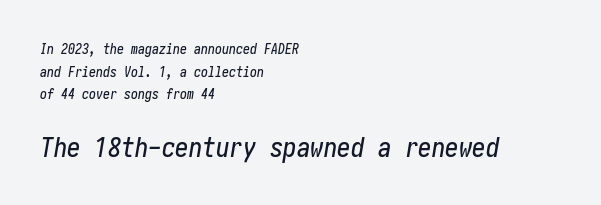
Line beginnings align vertically; line endings do not. The axis of the letterforms is tilted away from vertical. Words appear dense and cohesive because spacing is normal. The passage shown begins with its smaller block and ends with its larger one. The space directly below the letters is spotless. The rows are spaced the way most documents space them.
